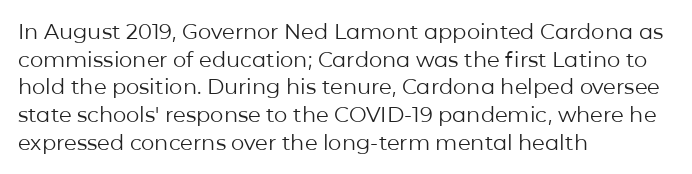
{"italic": "no", "bold": "no", "underline": "no", "align": "left", "line_spacing": "normal", "line_spacing_ratio": 1.32, "letter_spacing": "normal", "letter_spacing_em": 0.0, "glyph_px": 21}
